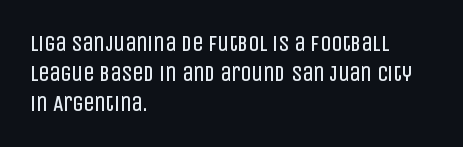
Q: Is the text bold? A: No.
Q: Is the text italic (slanted)? A: No, it is upright.
Q: Is the text underlined? A: No.
Q: How is the paragraph aligned? A: Left-aligned.
Q: Is the spacing between letters normal or unusually wide? A: Normal.
Q: Is the spacing between lines tight, normal or loose? A: Normal.
